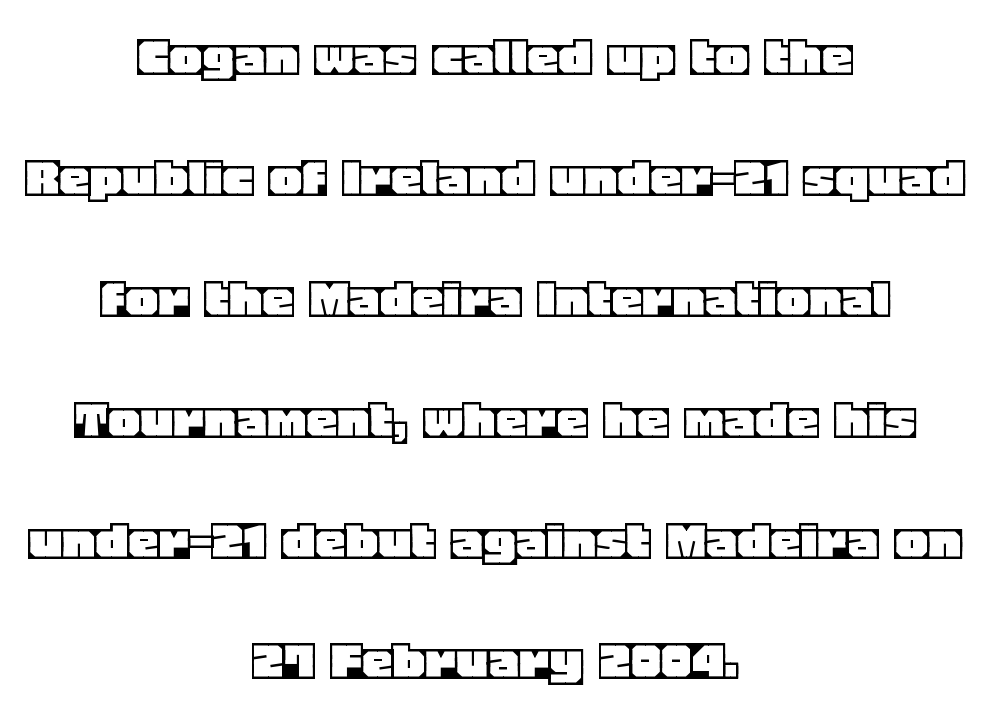
Q: Is the text italic (slanted)? A: No, it is upright.
Q: Is the text underlined? A: No.
Q: How is the paragraph aligned? A: Centered.
Q: Is the spacing between letters normal or unusually wide? A: Normal.
Q: Is the spacing between lines tight, normal or loose? A: Loose.
Q: Width (condensed, normal, or wide)? A: Normal.
Q: x-height? A: Large.
Q: Monospaced? A: No.
